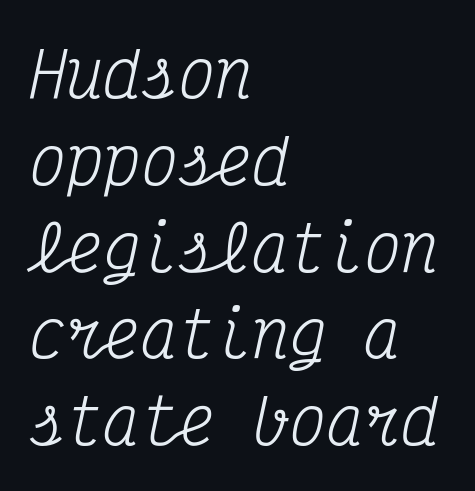
Q: Is the text bold? A: No.
Q: Is the text italic (slanted)? A: Yes, it leans right by about 12 degrees.
Q: Is the typeface a serif or a sans-serif typeface? A: Serif.
Q: Is the text underlined? A: No.
Q: How is the paragraph aligned? A: Left-aligned.
Q: Is the spacing between letters normal or unusually wide? A: Normal.
Q: Is the spacing between lines tight, normal or loose? A: Normal.
Q: Width (condensed, normal, or wide)? A: Condensed.
Q: Stroke contrast? A: Medium.
Q: x-height? A: Medium.
Q: Monospaced? A: Yes.
